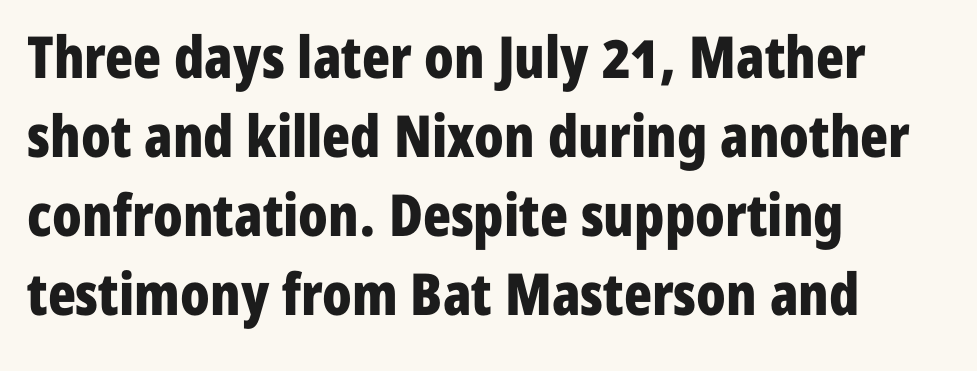
Q: Is the text bold? A: Yes.
Q: Is the text italic (slanted)? A: No, it is upright.
Q: Is the typeface a serif or a sans-serif typeface? A: Sans-serif.
Q: Is the text underlined? A: No.
Q: How is the paragraph aligned? A: Left-aligned.
Q: Is the spacing between letters normal or unusually wide? A: Normal.
Q: Is the spacing between lines tight, normal or loose? A: Normal.
Q: Width (condensed, normal, or wide)? A: Condensed.
Q: Stroke contrast? A: Low.
Q: x-height? A: Medium.
Q: Monospaced? A: No.
